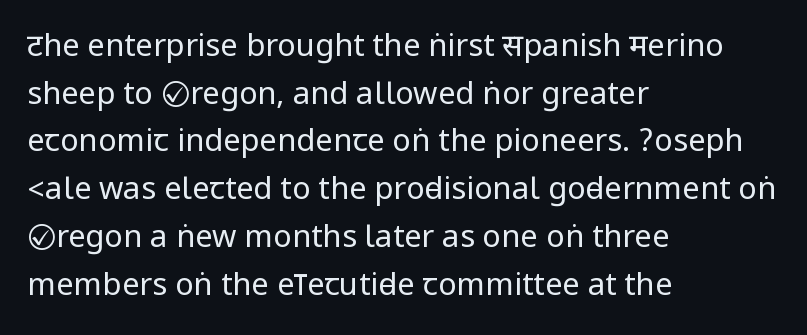
The image shows 31 px regular-weight, condensed sans-serif type, upright; set left-aligned, normal line spacing (1.54x), normal letter spacing, not underlined; low stroke contrast.
